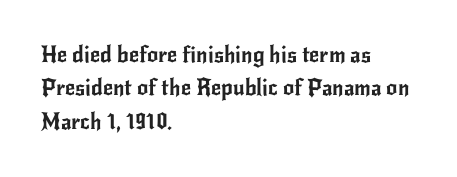
Regarding leading, the lines here are spaced in the standard way. The typography opts for an upright posture over an oblique one. Caption: multi-line text, flush left, ragged right. Nothing unusual about the tracking: characters are spaced as the font intends.
